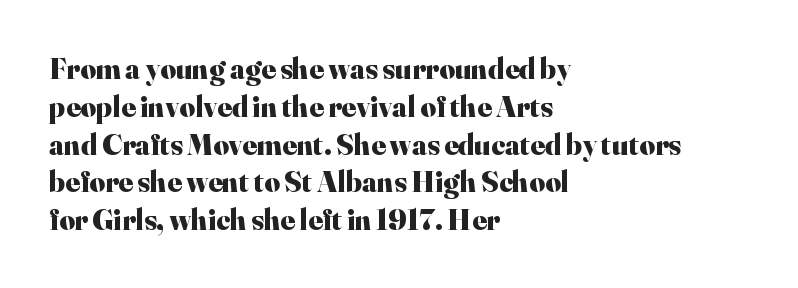
Q: Is the text bold? A: Yes.
Q: Is the text italic (slanted)? A: No, it is upright.
Q: Is the typeface a serif or a sans-serif typeface? A: Serif.
Q: Is the text underlined? A: No.
Q: How is the paragraph aligned? A: Left-aligned.
Q: Is the spacing between letters normal or unusually wide? A: Normal.
Q: Is the spacing between lines tight, normal or loose? A: Normal.
Q: Width (condensed, normal, or wide)? A: Normal.
Q: Stroke contrast? A: High.
Q: x-height? A: Small.
Q: Monospaced? A: No.
